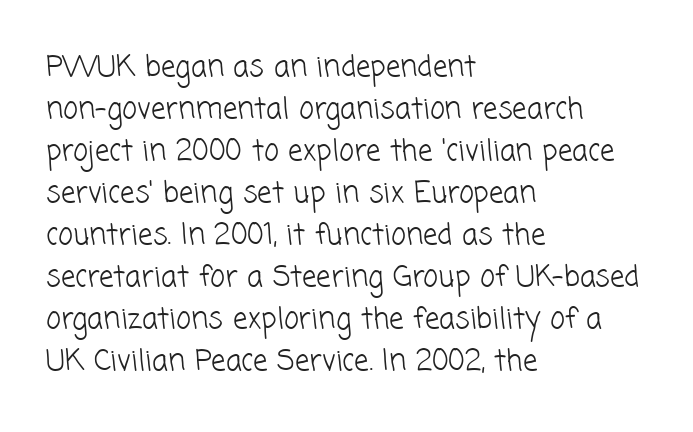
The image shows 29 px light sans-serif type; set left-aligned, normal line spacing (1.45x), normal letter spacing, not underlined; low stroke contrast and a medium x-height.
